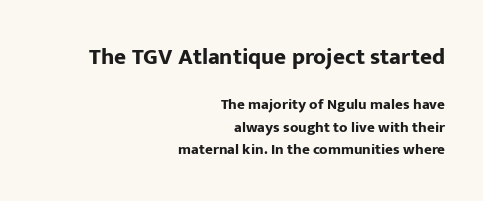
The image shows 23 px bold type, upright; set right-aligned, normal line spacing (1.53x), normal letter spacing, not underlined; the first (top) block is 1.53x larger.
